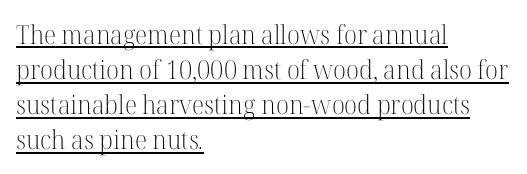
Q: Is the text bold? A: No.
Q: Is the text italic (slanted)? A: No, it is upright.
Q: Is the text underlined? A: Yes.
Q: How is the paragraph aligned? A: Left-aligned.
Q: Is the spacing between letters normal or unusually wide? A: Normal.
Q: Is the spacing between lines tight, normal or loose? A: Normal.
